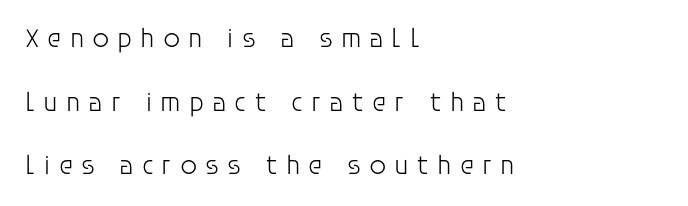
The image shows 27 px text type, upright; set left-aligned, loose line spacing (2.36x), unusually wide letter spacing (+0.29 em), not underlined.
